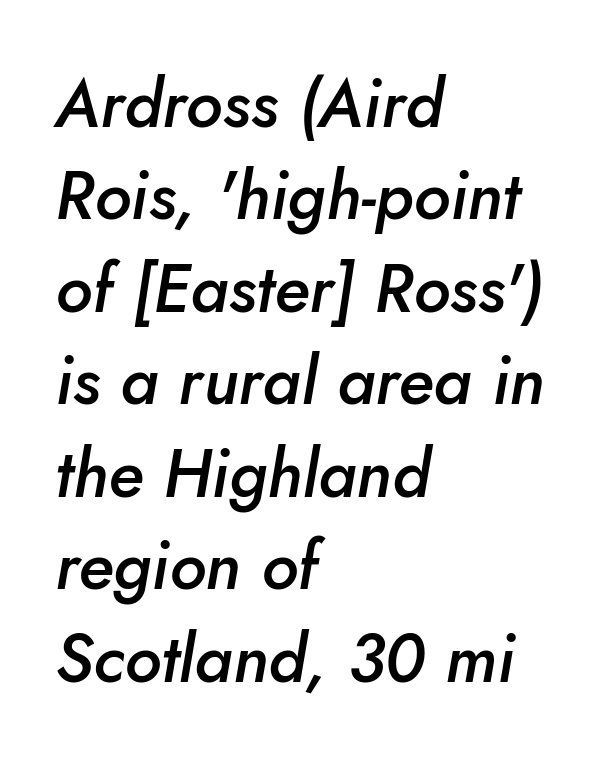
The sample has been set in demibold, a notch under bold. A typesetter would call this leading conventional body-copy spacing. Layout note: lines flush left. Glance below the letters and you will spot only blank space.
